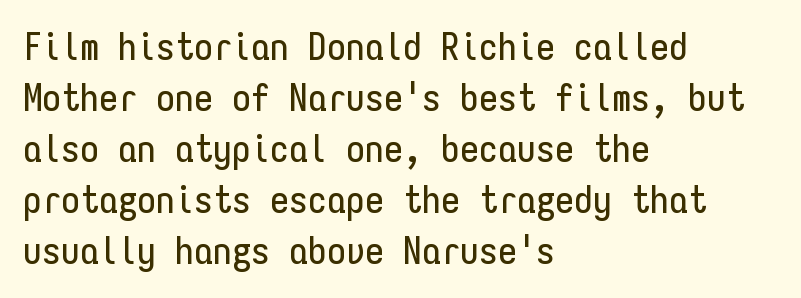
{"serif": "no", "italic": "no", "width": "condensed", "stroke_contrast": "low", "x_height": "medium", "monospaced": "yes", "underline": "no", "align": "left", "line_spacing": "normal", "line_spacing_ratio": 1.34, "letter_spacing": "normal", "letter_spacing_em": 0.0, "glyph_px": 38}
